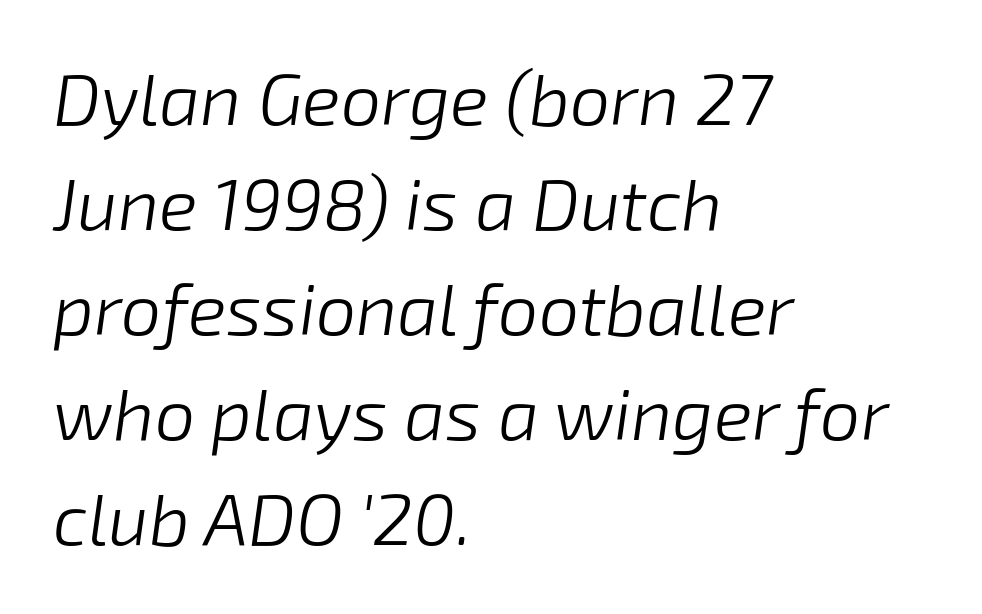
The image shows 72 px light type, italic (leaning right); set left-aligned, normal line spacing (1.46x), normal letter spacing, not underlined; low stroke contrast and a medium x-height.
